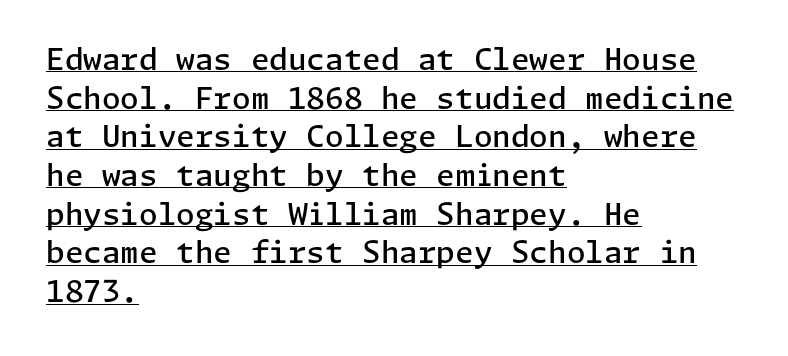
The line texture is even and compact thanks to regular tracking. This is sans-serif lettering, the kind often seen on screens and signage. The ragged edge is on the right, which tells us the setting is flush left. Weight check: semibold — heavier than regular, not quite bold.
